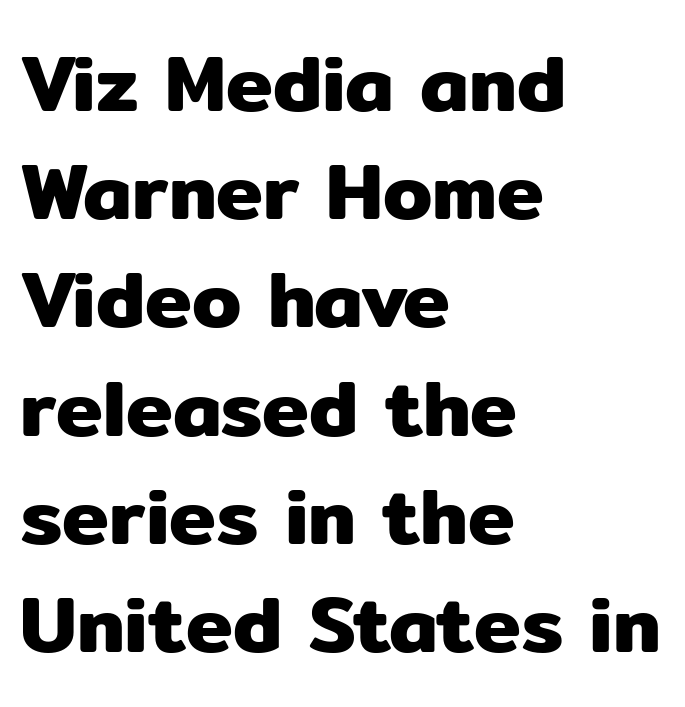
The image shows 79 px sans-serif type, upright; set left-aligned, normal line spacing (1.37x), normal letter spacing, not underlined; low stroke contrast and a medium x-height.
